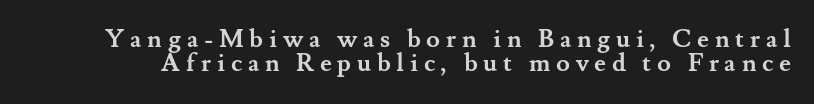
{"italic": "no", "bold": "yes", "underline": "no", "line_spacing": "tight", "line_spacing_ratio": 0.97, "letter_spacing": "wide", "letter_spacing_em": 0.23, "glyph_px": 25}
